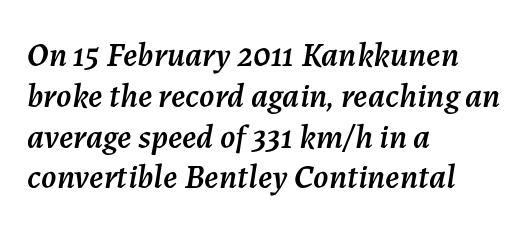
The letters advance in unequal steps, a hallmark of proportional type. Which margin do the lines hug? The left one — the right edge is uneven. Looking at the ascenders, they clearly lean. Default kerning and tracking; the words read as compact shapes.
